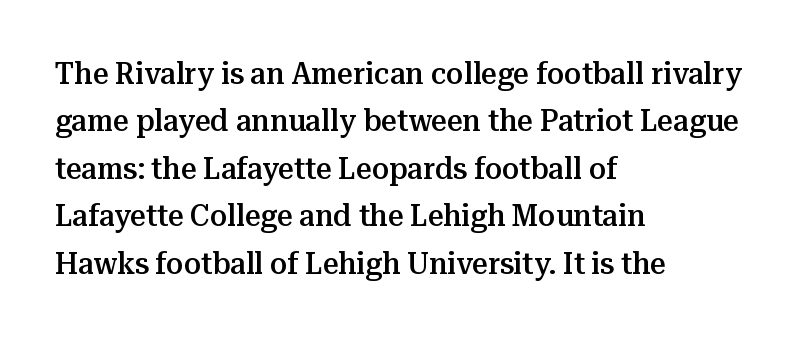
{"serif": "yes", "italic": "no", "bold": "semi", "weight": "semibold", "width": "normal", "stroke_contrast": "medium", "x_height": "medium", "monospaced": "no", "underline": "no", "align": "left", "line_spacing": "normal", "line_spacing_ratio": 1.53, "letter_spacing": "normal", "letter_spacing_em": 0.0, "glyph_px": 31}
